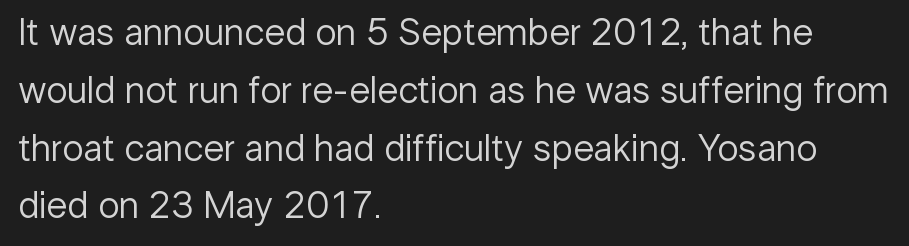
The image shows 38 px regular-weight sans-serif type, upright; set left-aligned, normal line spacing (1.52x), normal letter spacing, not underlined; low stroke contrast and a medium x-height.
